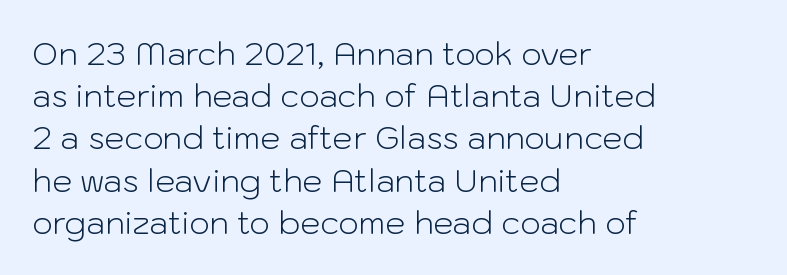
Q: Is the text bold? A: No.
Q: Is the text italic (slanted)? A: No, it is upright.
Q: Is the typeface a serif or a sans-serif typeface? A: Sans-serif.
Q: Is the text underlined? A: No.
Q: How is the paragraph aligned? A: Left-aligned.
Q: Is the spacing between letters normal or unusually wide? A: Normal.
Q: Is the spacing between lines tight, normal or loose? A: Normal.
Q: Width (condensed, normal, or wide)? A: Normal.
Q: Stroke contrast? A: Low.
Q: x-height? A: Medium.
Q: Monospaced? A: No.
